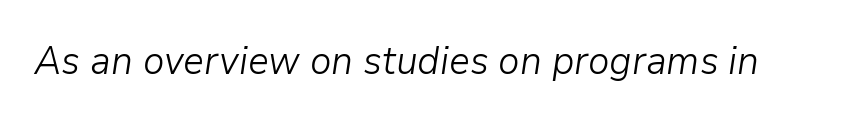
Q: Is the text bold? A: No.
Q: Is the text italic (slanted)? A: Yes, it leans right by about 9 degrees.
Q: Is the text underlined? A: No.
Q: Is the spacing between letters normal or unusually wide? A: Normal.
Q: Width (condensed, normal, or wide)? A: Normal.
Q: Stroke contrast? A: Low.
Q: x-height? A: Medium.
Q: Monospaced? A: No.
